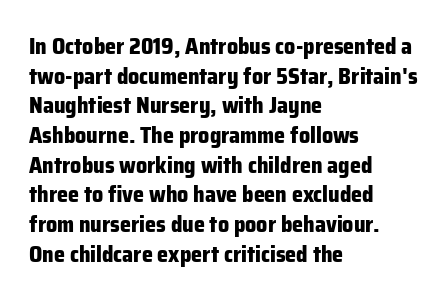
{"italic": "no", "bold": "yes", "underline": "no", "align": "left", "line_spacing": "normal", "line_spacing_ratio": 1.35, "letter_spacing": "normal", "letter_spacing_em": 0.0, "glyph_px": 22}
